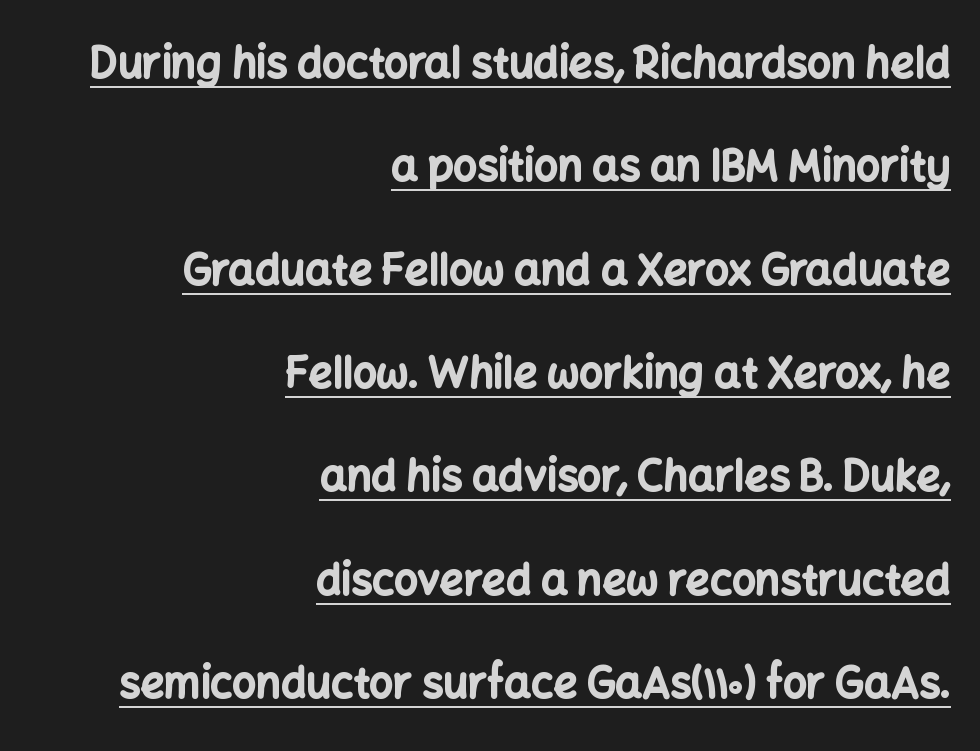
{"serif": "no", "italic": "no", "bold": "yes", "weight": "bold", "width": "normal", "stroke_contrast": "low", "x_height": "medium", "monospaced": "no", "underline": "yes", "align": "right", "line_spacing": "loose", "line_spacing_ratio": 2.46, "letter_spacing": "normal", "letter_spacing_em": 0.0, "glyph_px": 42}
